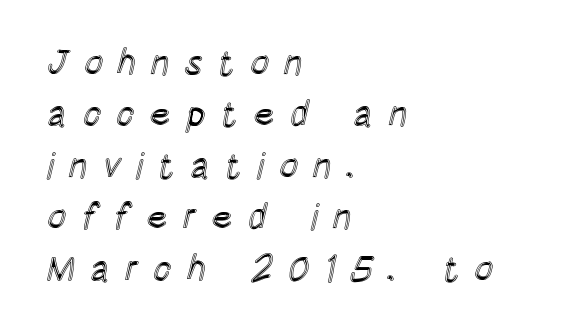
Q: Is the text italic (slanted)? A: Yes.
Q: Is the text underlined? A: No.
Q: How is the paragraph aligned? A: Left-aligned.
Q: Is the spacing between letters normal or unusually wide? A: Unusually wide.
Q: Is the spacing between lines tight, normal or loose? A: Normal.
Q: Width (condensed, normal, or wide)? A: Condensed.
Q: x-height? A: Large.
Q: Monospaced? A: No.
